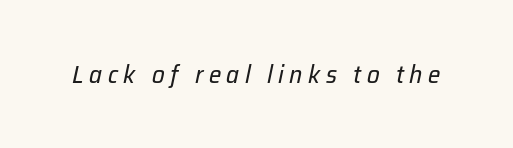
{"italic": "yes", "lean": "right", "slant_degrees": 12, "bold": "no", "underline": "no", "letter_spacing": "wide", "letter_spacing_em": 0.22, "glyph_px": 25}
